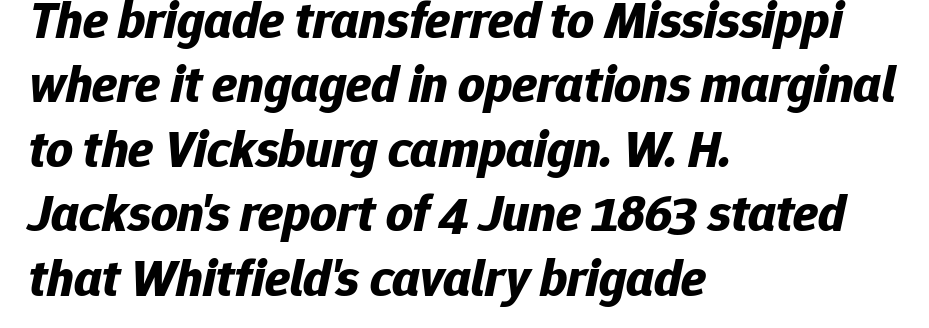
{"italic": "yes", "lean": "right", "slant_degrees": 12, "bold": "yes", "weight": "bold", "width": "normal", "stroke_contrast": "low", "x_height": "medium", "monospaced": "no", "underline": "no", "align": "left", "line_spacing_ratio": 1.24, "letter_spacing": "normal", "letter_spacing_em": 0.0, "glyph_px": 52}
